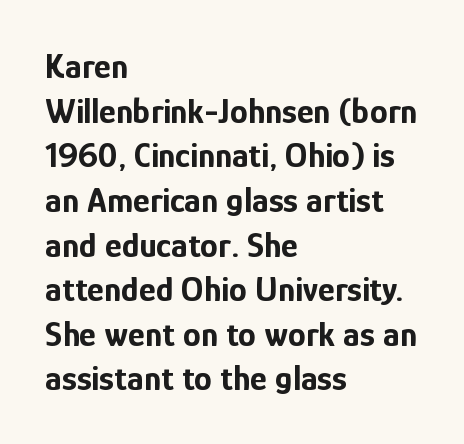
Q: Is the text bold? A: Yes.
Q: Is the text italic (slanted)? A: No, it is upright.
Q: Is the typeface a serif or a sans-serif typeface? A: Sans-serif.
Q: Is the text underlined? A: No.
Q: How is the paragraph aligned? A: Left-aligned.
Q: Is the spacing between letters normal or unusually wide? A: Normal.
Q: Width (condensed, normal, or wide)? A: Condensed.
Q: Stroke contrast? A: Low.
Q: x-height? A: Medium.
Q: Monospaced? A: No.
